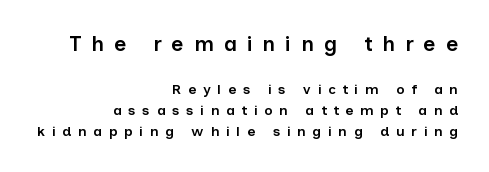
The image shows 21 px text type, upright; set right-aligned, normal line spacing (1.52x), unusually wide letter spacing (+0.48 em), not underlined; the first (top) block is 1.5x larger.
